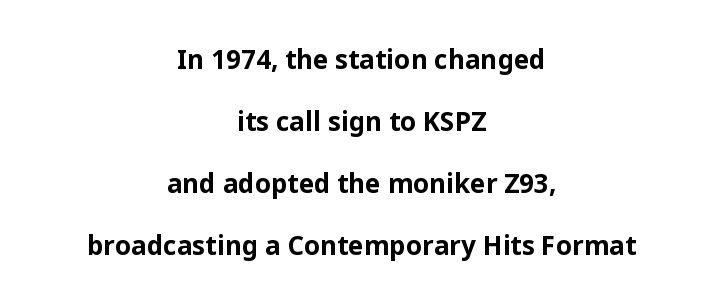
The image shows 26 px bold type, upright; set centered, loose line spacing (2.38x), normal letter spacing, not underlined.
